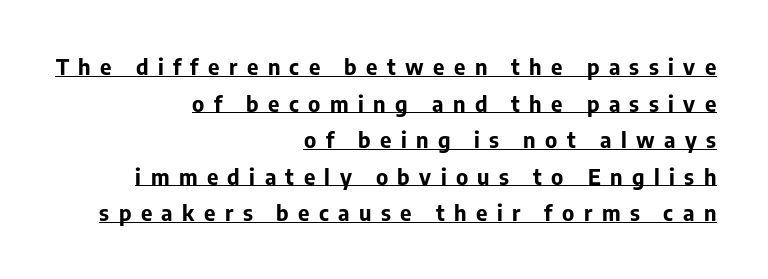
The image shows 22 px bold type, upright; set right-aligned, normal line spacing (1.66x), unusually wide letter spacing (+0.43 em), underlined.
